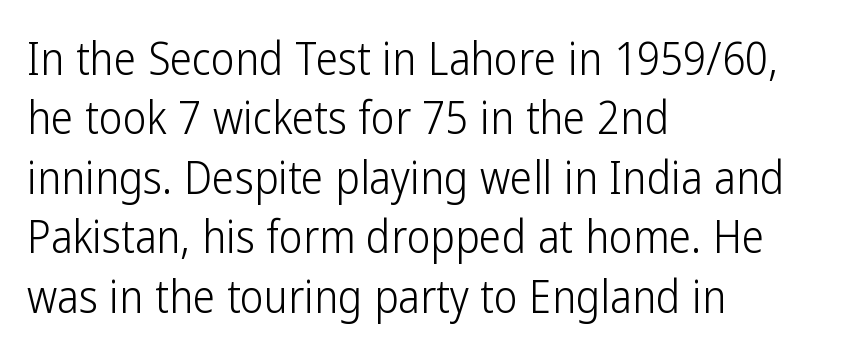
No extra tracking has been applied to these lines. The letters advance in unequal steps, a hallmark of proportional type. Counters stay open thanks to moderate or lighter strokes. When letters stand straight like this, we call the style roman or upright.
